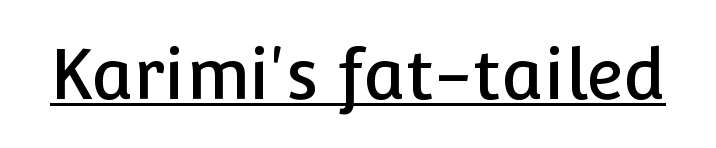
Q: Is the text italic (slanted)? A: No, it is upright.
Q: Is the typeface a serif or a sans-serif typeface? A: Sans-serif.
Q: Is the text underlined? A: Yes.
Q: Is the spacing between letters normal or unusually wide? A: Normal.
Q: Width (condensed, normal, or wide)? A: Normal.
Q: Stroke contrast? A: Low.
Q: x-height? A: Medium.
Q: Monospaced? A: No.
